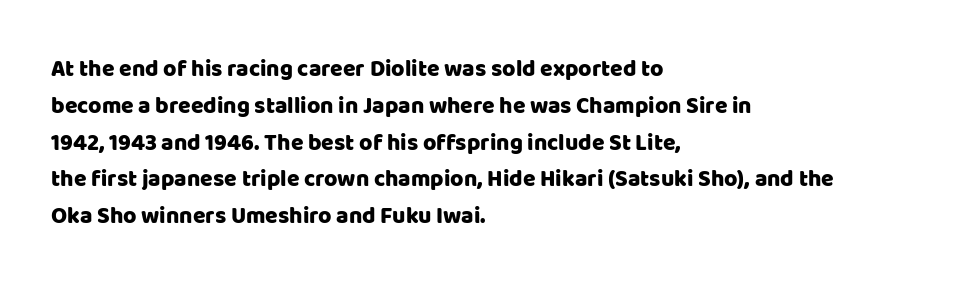
Every character sits straight up, as roman type does. Where is the straight margin? On the left. The rendering uses a moderate line-height, typical for paragraphs. Just letters on the line, the space beneath them empty. Compared with typical body copy, the letter spacing here is the same.
